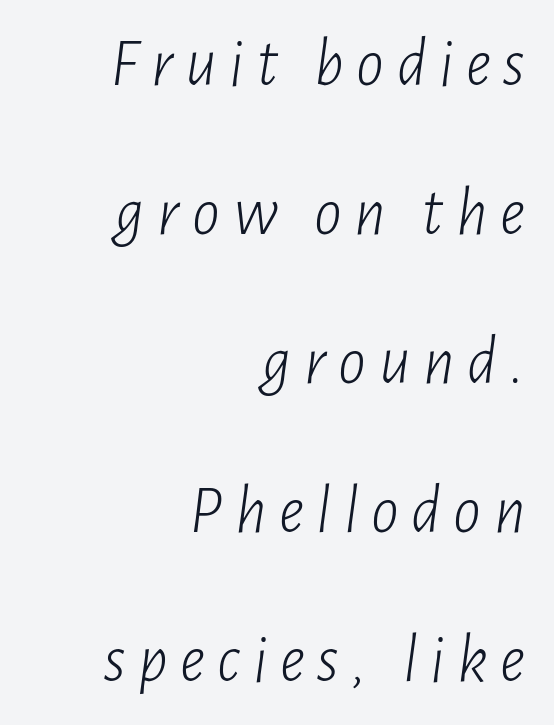
{"italic": "yes", "lean": "right", "slant_degrees": 7, "bold": "no", "weight": "light", "width": "condensed", "stroke_contrast": "low", "x_height": "medium", "monospaced": "no", "underline": "no", "align": "right", "line_spacing": "loose", "line_spacing_ratio": 2.16, "glyph_px": 69}
